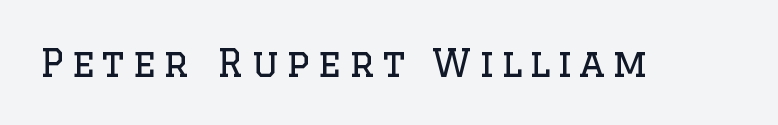
The image shows 38 px regular-weight serif type, upright; set not underlined; low stroke contrast and a large x-height.
